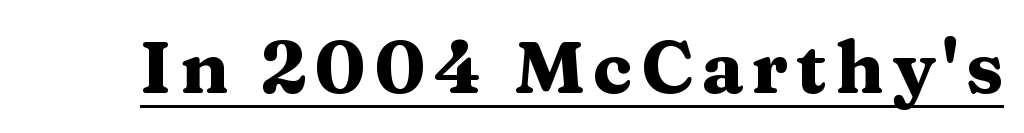
{"serif": "yes", "italic": "no", "bold": "yes", "weight": "heavy", "width": "wide", "stroke_contrast": "medium", "x_height": "medium", "monospaced": "no", "underline": "yes", "glyph_px": 73}
